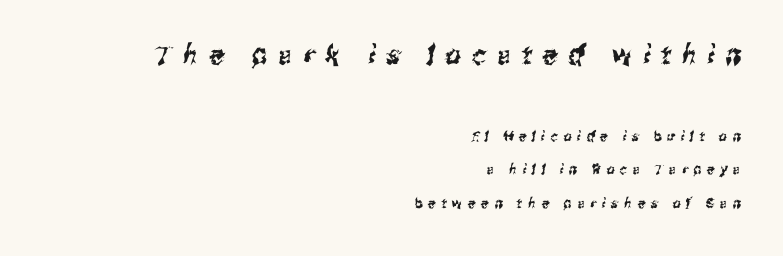
Character size in the leading block exceeds that of the trailing block. Descender tails drop into unmarked territory. Summary of vertical rhythm: relaxed, with wide interline spacing. Short and long lines alike share a common ending point at right. The horizontal fit of the characters is loose and conspicuously gappy.
